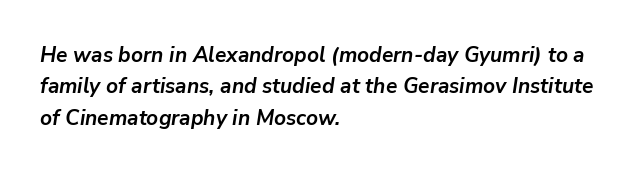
The image shows 21 px bold type, italic (leaning right); set left-aligned, normal line spacing (1.5x), normal letter spacing, not underlined.
